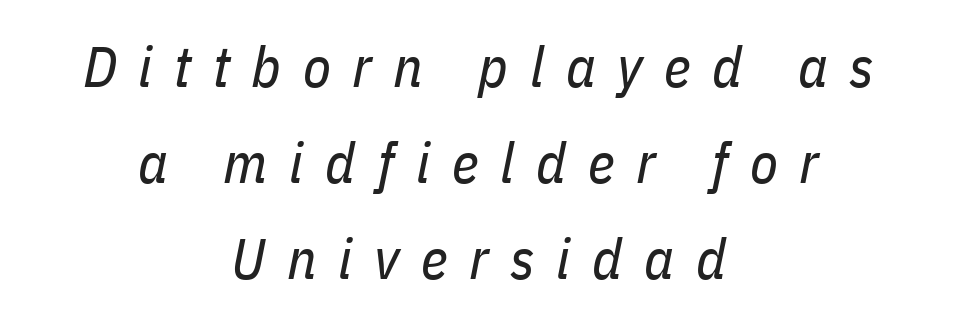
Q: Is the text bold? A: No.
Q: Is the text italic (slanted)? A: Yes, it leans right by about 11 degrees.
Q: Is the text underlined? A: No.
Q: How is the paragraph aligned? A: Centered.
Q: Is the spacing between letters normal or unusually wide? A: Unusually wide.
Q: Is the spacing between lines tight, normal or loose? A: Normal.
Q: Width (condensed, normal, or wide)? A: Condensed.
Q: Stroke contrast? A: Low.
Q: x-height? A: Medium.
Q: Monospaced? A: No.
